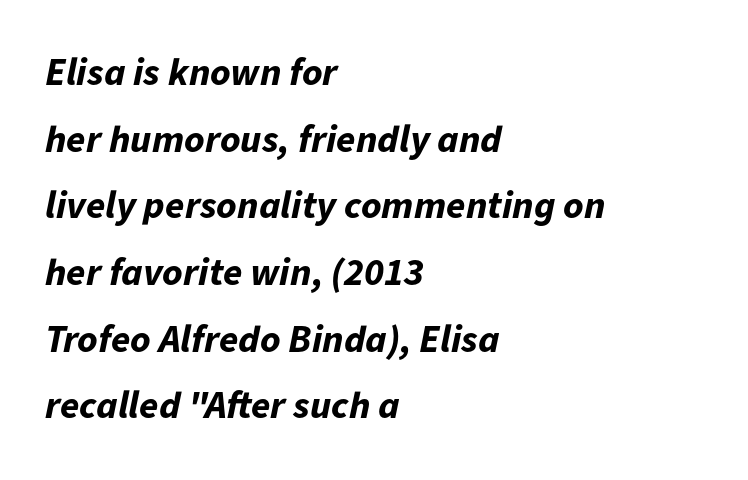
What weight is shown? A full bold with thick strokes. This sample uses plain, unmodified letter spacing. The rendering uses natural spacing where letterforms have individual widths. If you drew a line through each stem, it would be angled. Type without underlining.
